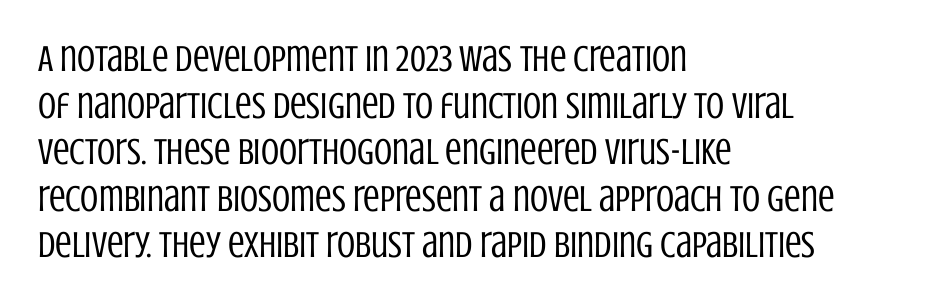
The image shows 37 px regular-weight, condensed sans-serif type, upright; set left-aligned, normal line spacing (1.26x), normal letter spacing, not underlined; low stroke contrast and a large x-height.
